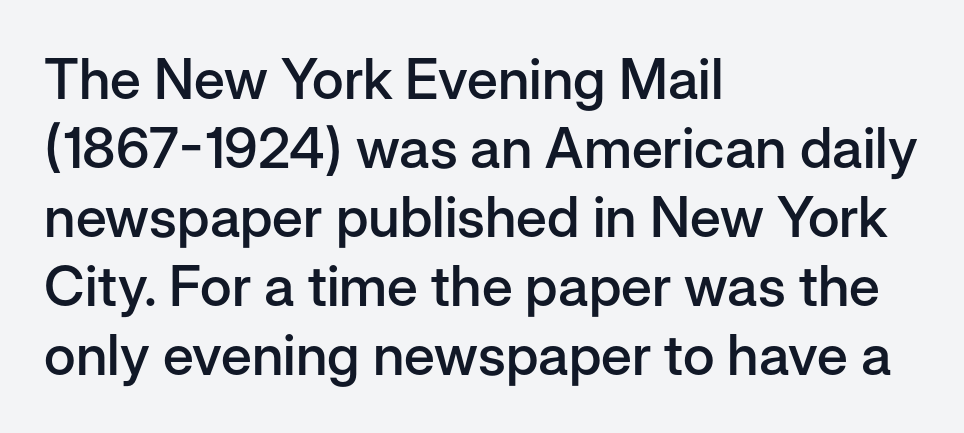
The image shows 56 px semibold sans-serif type, upright; set left-aligned, line spacing 1.23x, normal letter spacing, not underlined; low stroke contrast and a medium x-height.
